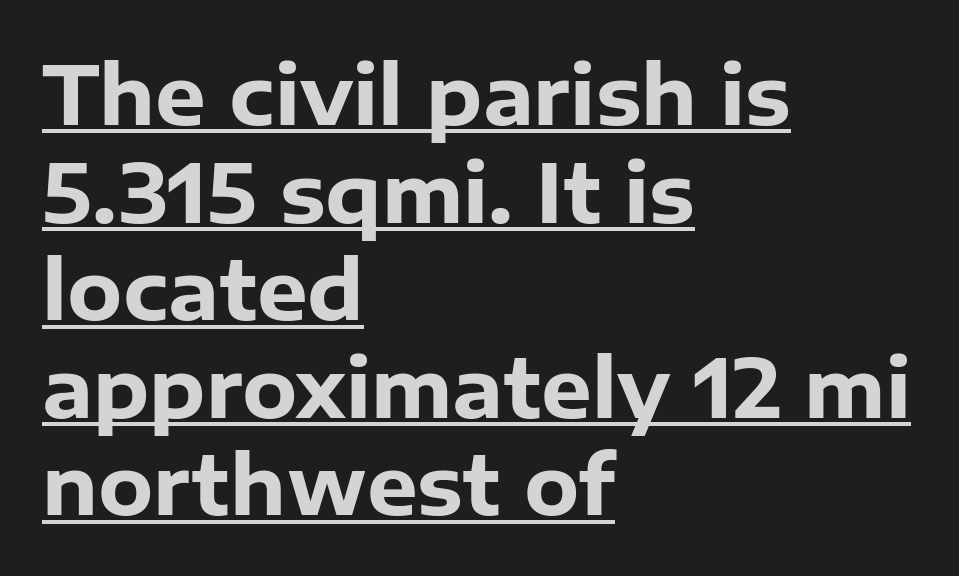
{"serif": "no", "italic": "no", "bold": "yes", "weight": "heavy", "width": "normal", "stroke_contrast": "low", "x_height": "medium", "monospaced": "no", "underline": "yes", "align": "left", "line_spacing_ratio": 1.22, "letter_spacing": "normal", "letter_spacing_em": 0.0, "glyph_px": 80}
